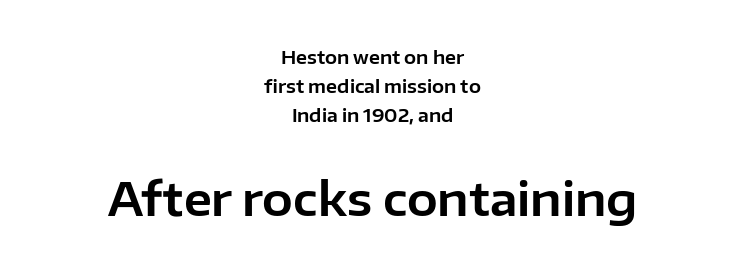
Q: Is the text italic (slanted)? A: No, it is upright.
Q: Is the typeface a serif or a sans-serif typeface? A: Sans-serif.
Q: Is the text underlined? A: No.
Q: How is the paragraph aligned? A: Centered.
Q: Is the spacing between letters normal or unusually wide? A: Normal.
Q: Is the spacing between lines tight, normal or loose? A: Normal.
Q: Which block of text is set in a larger size, the first (top) or the second (bottom)? A: The second (bottom) one.
Q: Width (condensed, normal, or wide)? A: Normal.
Q: Stroke contrast? A: Low.
Q: x-height? A: Medium.
Q: Monospaced? A: No.
